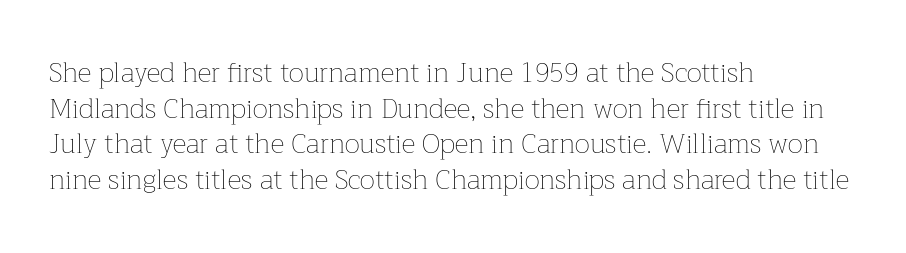
Q: Is the text bold? A: No.
Q: Is the text italic (slanted)? A: No, it is upright.
Q: Is the text underlined? A: No.
Q: How is the paragraph aligned? A: Left-aligned.
Q: Is the spacing between letters normal or unusually wide? A: Normal.
Q: Is the spacing between lines tight, normal or loose? A: Normal.
